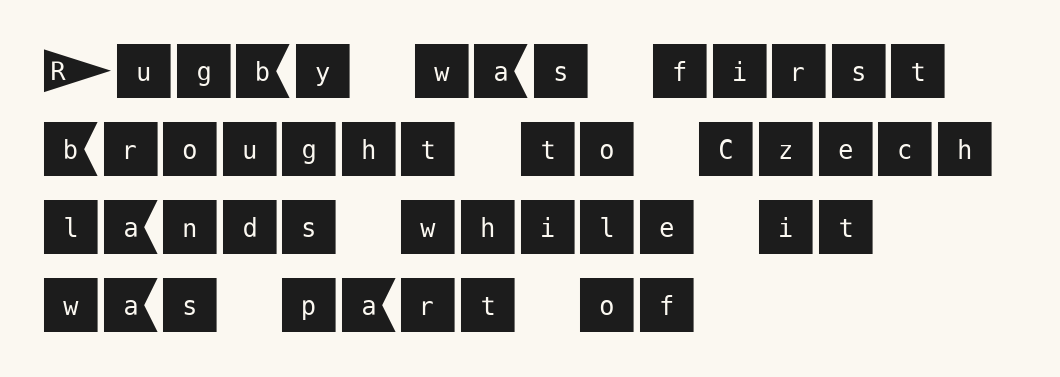
The image shows 61 px sans-serif type, upright; set left-aligned, normal line spacing (1.28x), normal letter spacing, not underlined; medium stroke contrast and a large x-height.
